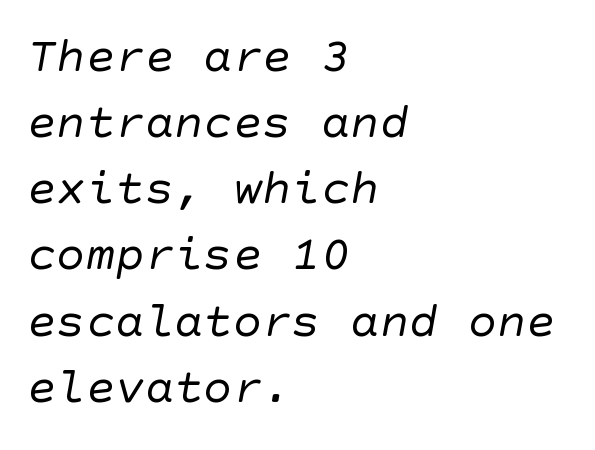
{"serif": "no", "bold": "no", "weight": "regular", "width": "normal", "stroke_contrast": "low", "x_height": "large", "underline": "no", "align": "left", "line_spacing": "normal", "line_spacing_ratio": 1.35, "letter_spacing": "normal", "letter_spacing_em": 0.0, "glyph_px": 49}
